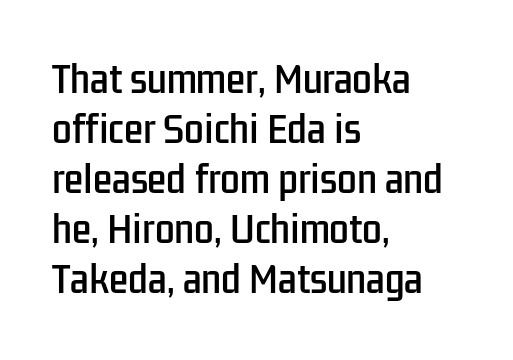
Q: Is the text italic (slanted)? A: No, it is upright.
Q: Is the typeface a serif or a sans-serif typeface? A: Sans-serif.
Q: Is the text underlined? A: No.
Q: How is the paragraph aligned? A: Left-aligned.
Q: Is the spacing between letters normal or unusually wide? A: Normal.
Q: Is the spacing between lines tight, normal or loose? A: Normal.
Q: Width (condensed, normal, or wide)? A: Condensed.
Q: Stroke contrast? A: Low.
Q: x-height? A: Medium.
Q: Monospaced? A: No.
